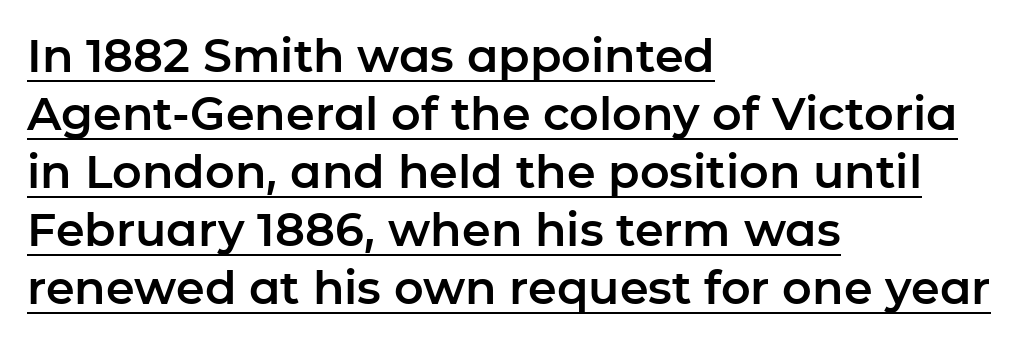
The face used here is proportionally spaced, like ordinary book or web type. This is underlined copy, the kind a proofreader might mark for attention. The leading is moderate, giving the passage an even texture. The lines are quadded left.
